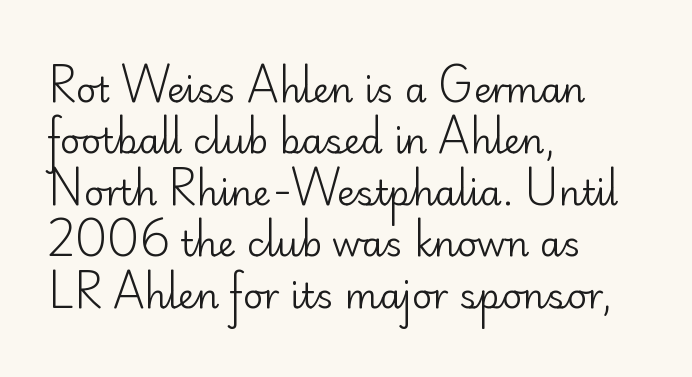
Q: Is the text bold? A: No.
Q: Is the text italic (slanted)? A: No, it is upright.
Q: Is the typeface a serif or a sans-serif typeface? A: Sans-serif.
Q: Is the text underlined? A: No.
Q: How is the paragraph aligned? A: Left-aligned.
Q: Is the spacing between letters normal or unusually wide? A: Normal.
Q: Is the spacing between lines tight, normal or loose? A: Normal.
Q: Width (condensed, normal, or wide)? A: Normal.
Q: Stroke contrast? A: Low.
Q: x-height? A: Small.
Q: Monospaced? A: No.
